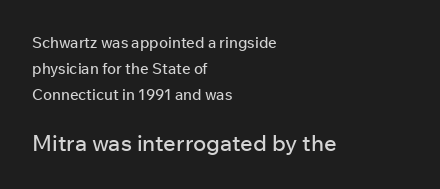
Q: Is the text italic (slanted)? A: No, it is upright.
Q: Is the text underlined? A: No.
Q: How is the paragraph aligned? A: Left-aligned.
Q: Is the spacing between letters normal or unusually wide? A: Normal.
Q: Which block of text is set in a larger size, the first (top) or the second (bottom)? A: The second (bottom) one.
